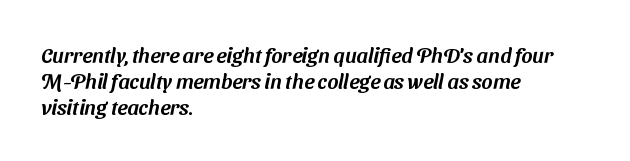
{"underline": "no", "align": "left", "line_spacing": "normal", "line_spacing_ratio": 1.25, "letter_spacing": "normal", "letter_spacing_em": 0.0, "glyph_px": 21}
